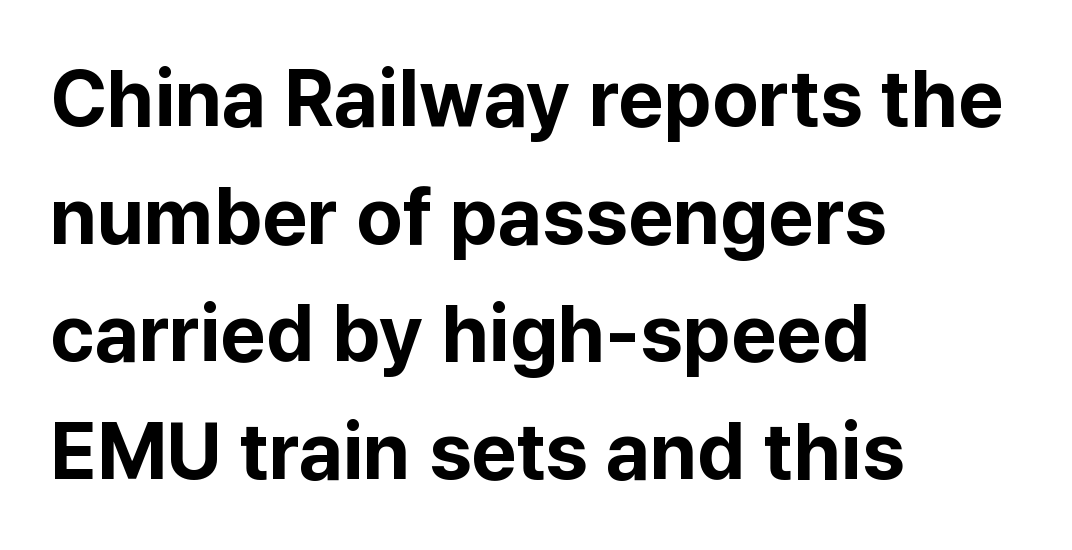
{"serif": "no", "italic": "no", "bold": "yes", "weight": "bold", "width": "normal", "stroke_contrast": "low", "x_height": "medium", "monospaced": "no", "underline": "no", "align": "left", "line_spacing": "normal", "line_spacing_ratio": 1.49, "letter_spacing": "normal", "letter_spacing_em": 0.0, "glyph_px": 79}
